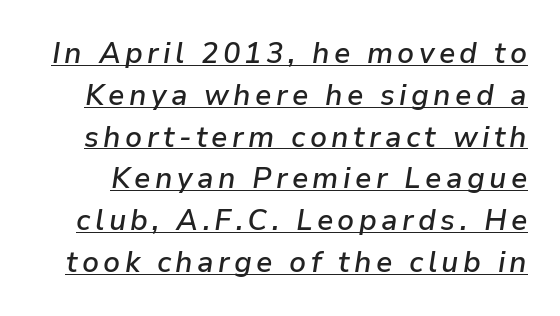
Q: Is the text bold? A: Semi-bold.
Q: Is the text italic (slanted)? A: Yes, it leans right by about 9 degrees.
Q: Is the text underlined? A: Yes.
Q: Is the spacing between lines tight, normal or loose? A: Normal.
Q: Width (condensed, normal, or wide)? A: Normal.
Q: Stroke contrast? A: Low.
Q: x-height? A: Medium.
Q: Monospaced? A: No.
